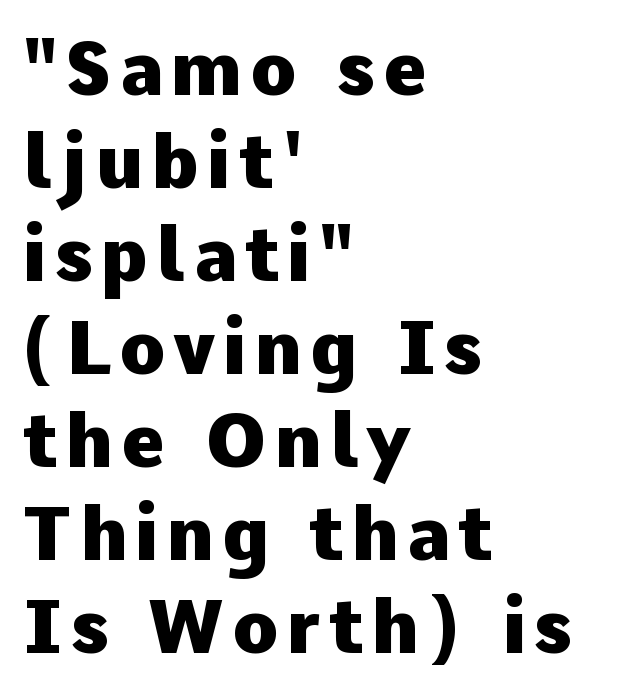
{"serif": "no", "italic": "no", "bold": "yes", "weight": "heavy", "width": "normal", "stroke_contrast": "low", "x_height": "medium", "monospaced": "no", "underline": "no", "align": "left", "line_spacing_ratio": 1.24, "glyph_px": 75}
